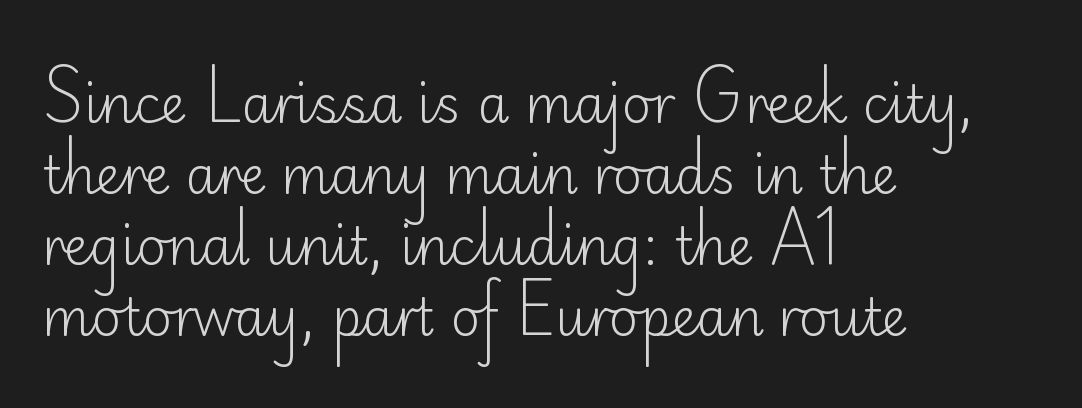
Nobody drew a line under any word here. The typeface has the unassuming heft of standard copy or less. The vertical gap from one line to the next is medium. Visually the block forms a straight wall on the left and a jagged coastline on the right. Standard letterfit; no display-style spreading of the glyphs. The rendering uses natural spacing where letterforms have individual widths.
